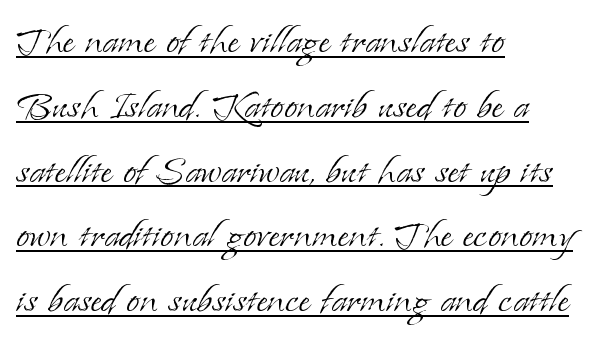
The image shows 48 px light serif type; set left-aligned, normal line spacing (1.35x), normal letter spacing, underlined; low stroke contrast and a small x-height.
